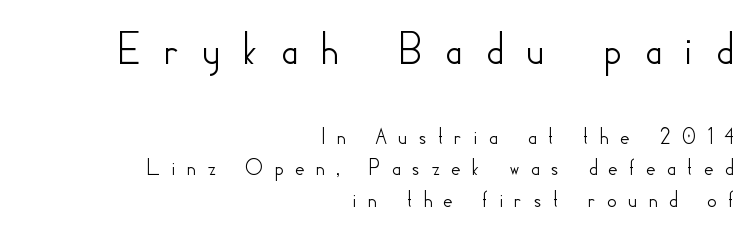
The image shows 48 px sans-serif type, upright; set right-aligned, normal line spacing (1.32x), unusually wide letter spacing (+0.44 em), not underlined; the first (top) block is 2.0x larger; low stroke contrast and a small x-height.
